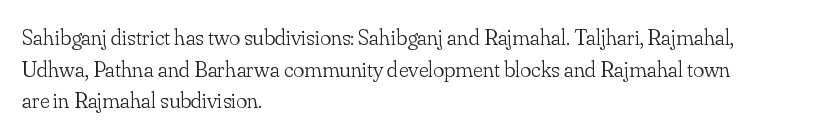
{"italic": "no", "bold": "no", "underline": "no", "align": "left", "line_spacing": "normal", "line_spacing_ratio": 1.37, "letter_spacing": "normal", "letter_spacing_em": 0.0, "glyph_px": 23}
